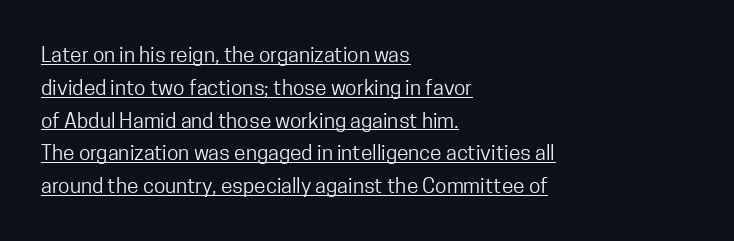
{"italic": "no", "bold": "no", "underline": "yes", "align": "left", "line_spacing": "normal", "line_spacing_ratio": 1.56, "letter_spacing": "normal", "letter_spacing_em": 0.0, "glyph_px": 21}
